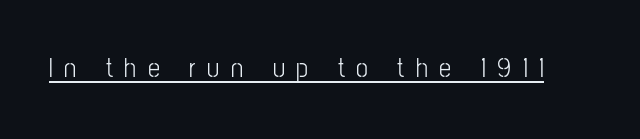
The image shows 27 px text type, upright; set unusually wide letter spacing (+0.43 em), underlined.
